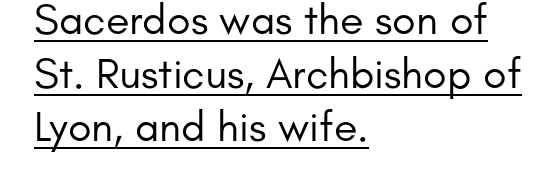
{"serif": "no", "italic": "no", "bold": "no", "weight": "regular", "width": "normal", "stroke_contrast": "low", "x_height": "small", "monospaced": "no", "underline": "yes", "align": "left", "line_spacing": "normal", "line_spacing_ratio": 1.25, "letter_spacing": "normal", "letter_spacing_em": 0.0, "glyph_px": 43}
